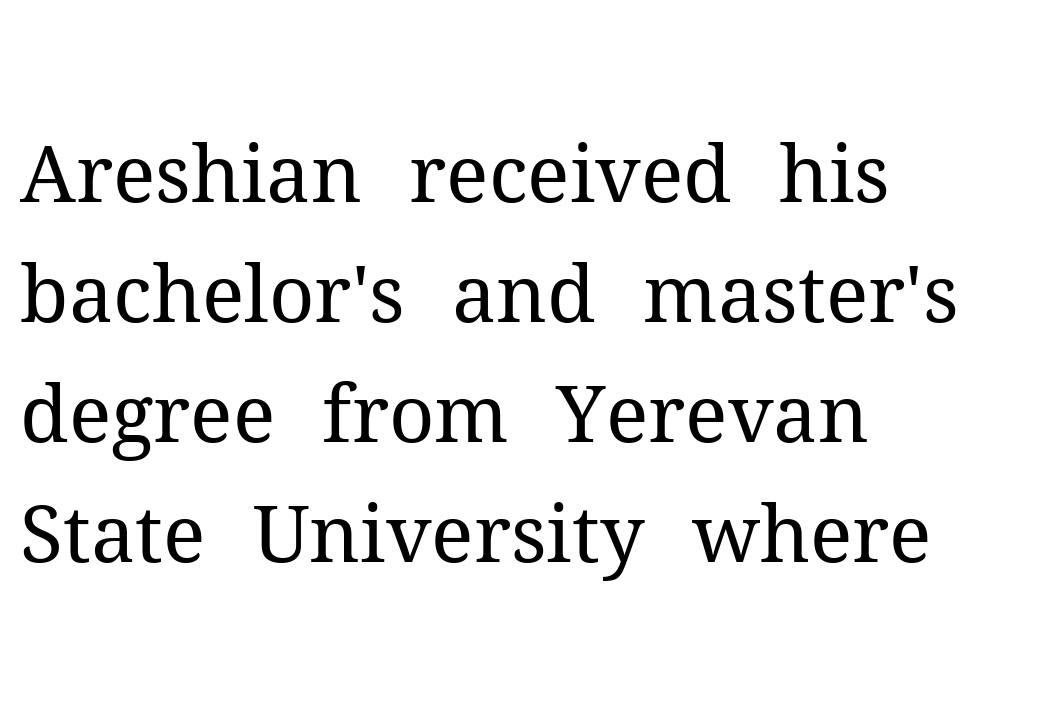
No chunkiness to these letters — they're not bold. Between one letter and the next there's only the usual sliver of space. Vertical spacing — default. The specimen omits any rule beneath the text block's lines. Teacher's note: observe the even left margin — that is flush-left alignment.
